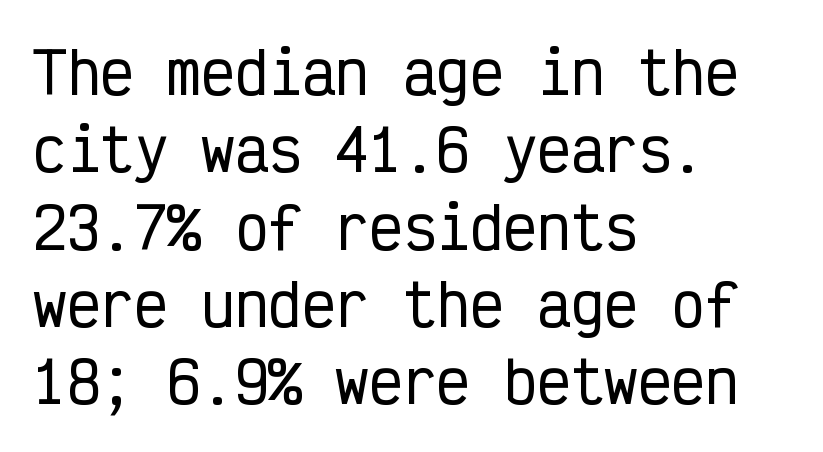
The image shows 56 px condensed sans-serif type, upright, monospaced; set left-aligned, normal line spacing (1.38x), normal letter spacing, not underlined; low stroke contrast and a medium x-height.
